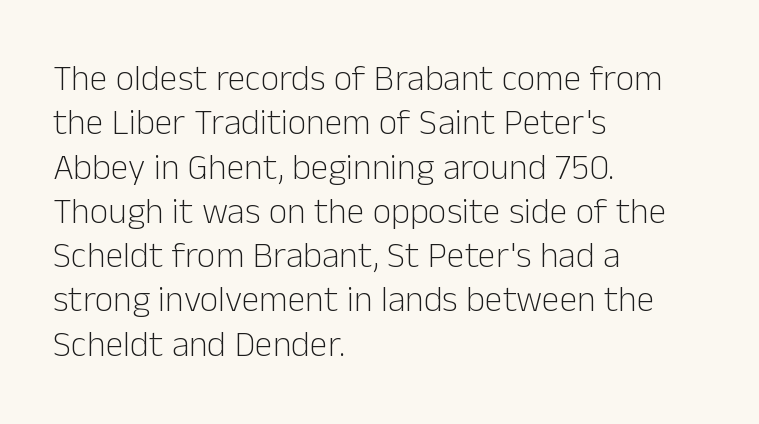
{"serif": "no", "italic": "no", "bold": "no", "weight": "light", "width": "normal", "stroke_contrast": "low", "x_height": "medium", "monospaced": "no", "underline": "no", "align": "left", "line_spacing_ratio": 1.23, "letter_spacing": "normal", "letter_spacing_em": 0.0, "glyph_px": 36}
